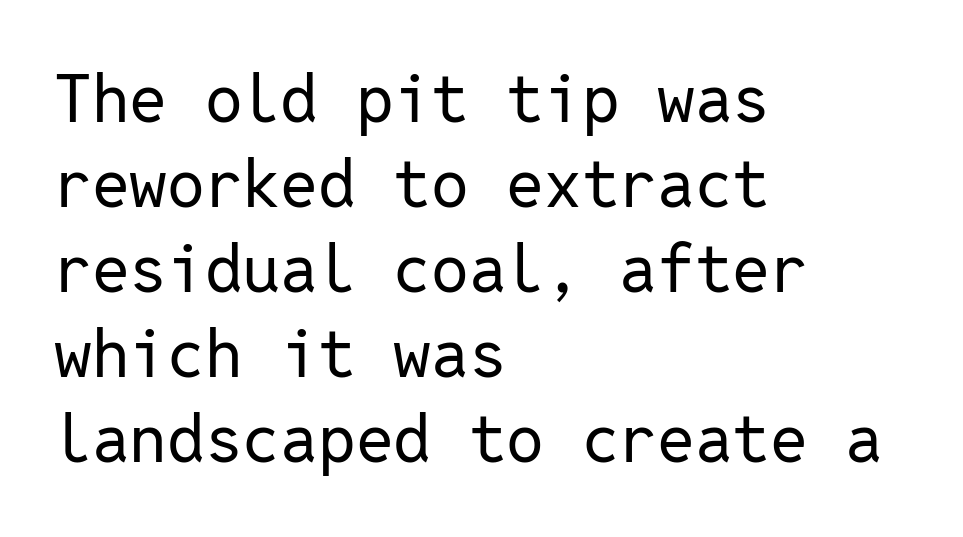
Q: Is the text bold? A: No.
Q: Is the text italic (slanted)? A: No, it is upright.
Q: Is the typeface a serif or a sans-serif typeface? A: Sans-serif.
Q: Is the text underlined? A: No.
Q: How is the paragraph aligned? A: Left-aligned.
Q: Is the spacing between letters normal or unusually wide? A: Normal.
Q: Is the spacing between lines tight, normal or loose? A: Normal.
Q: Width (condensed, normal, or wide)? A: Normal.
Q: Stroke contrast? A: Low.
Q: x-height? A: Medium.
Q: Monospaced? A: Yes.
